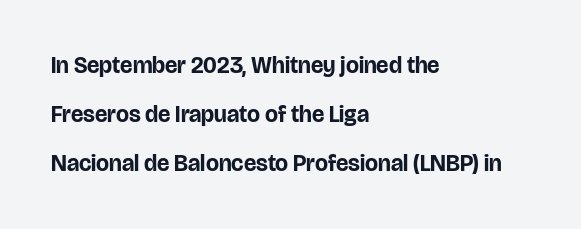
Stroke thickness is high; the sample reads as a true bold. The vertical gap from one line to the next is large. Ordinary non-slanted type is in use. The passage is arranged the way most books set body copy — flush left.
